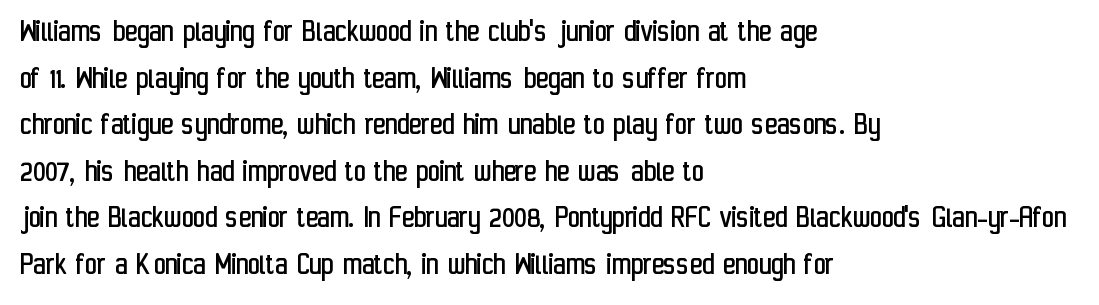
The image shows 33 px regular-weight, condensed sans-serif type, upright; set left-aligned, normal line spacing (1.41x), normal letter spacing, not underlined; low stroke contrast and a medium x-height.
